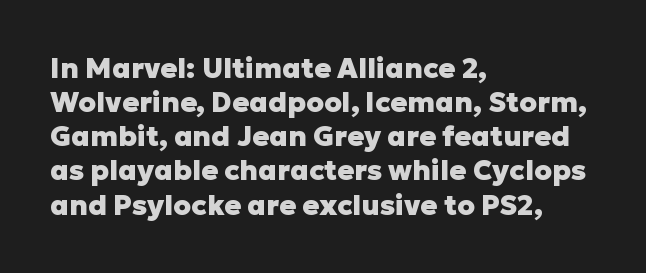
Q: Is the text bold? A: Yes.
Q: Is the text italic (slanted)? A: No, it is upright.
Q: Is the typeface a serif or a sans-serif typeface? A: Sans-serif.
Q: Is the text underlined? A: No.
Q: How is the paragraph aligned? A: Left-aligned.
Q: Is the spacing between letters normal or unusually wide? A: Normal.
Q: Width (condensed, normal, or wide)? A: Normal.
Q: Stroke contrast? A: Low.
Q: x-height? A: Medium.
Q: Monospaced? A: No.
